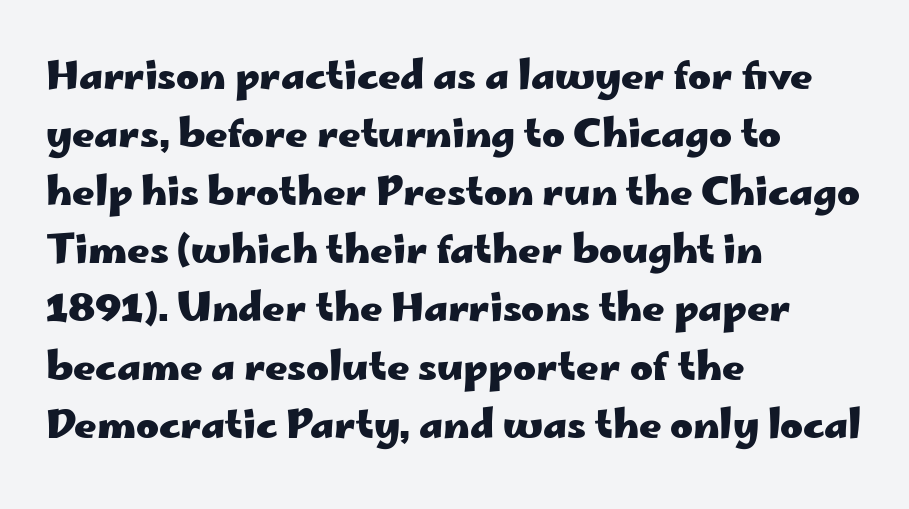
Q: Is the text bold? A: Yes.
Q: Is the text italic (slanted)? A: No, it is upright.
Q: Is the typeface a serif or a sans-serif typeface? A: Sans-serif.
Q: Is the text underlined? A: No.
Q: How is the paragraph aligned? A: Left-aligned.
Q: Is the spacing between letters normal or unusually wide? A: Normal.
Q: Is the spacing between lines tight, normal or loose? A: Normal.
Q: Width (condensed, normal, or wide)? A: Wide.
Q: Stroke contrast? A: Low.
Q: x-height? A: Small.
Q: Monospaced? A: No.
